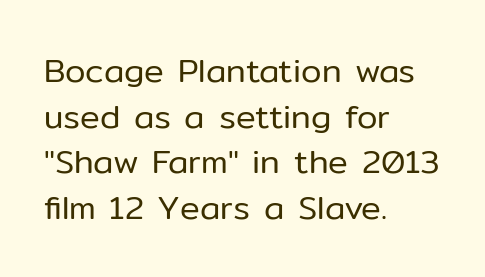
{"serif": "no", "italic": "no", "bold": "no", "weight": "regular", "width": "normal", "stroke_contrast": "low", "x_height": "medium", "monospaced": "no", "underline": "no", "align": "left", "line_spacing": "normal", "line_spacing_ratio": 1.38, "letter_spacing": "normal", "letter_spacing_em": 0.0, "glyph_px": 33}
